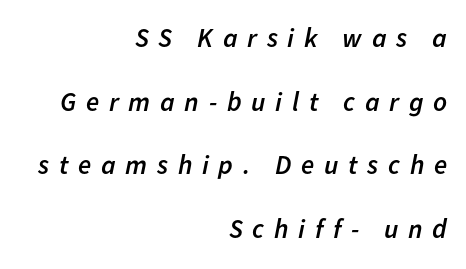
Q: Is the text bold? A: Semi-bold.
Q: Is the text italic (slanted)? A: Yes, it leans right by about 11 degrees.
Q: Is the text underlined? A: No.
Q: How is the paragraph aligned? A: Right-aligned.
Q: Is the spacing between letters normal or unusually wide? A: Unusually wide.
Q: Is the spacing between lines tight, normal or loose? A: Loose.
